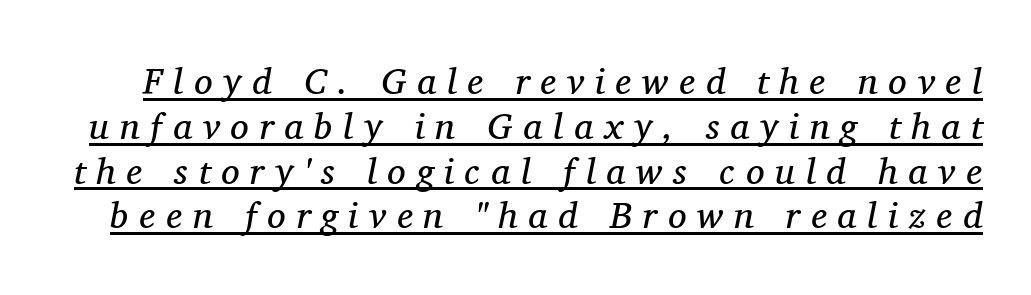
Small tapered or slab feet sit at the stroke ends, so this counts as serif. The text carries the slant typical of an italic or oblique font. You could only call the tracking loose — the letters float apart. Is this a heavy cut? Hardly; it is regular or lighter. Underlined type. This sample has the flowing, uneven cadence of proportional lettering.
